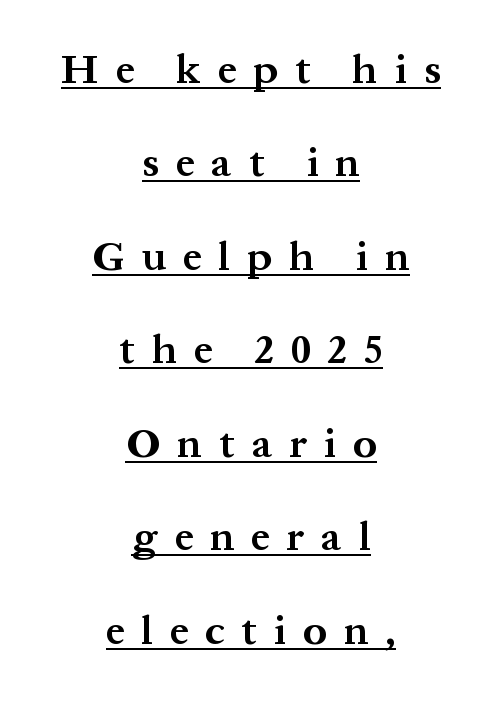
{"serif": "yes", "italic": "no", "bold": "yes", "weight": "bold", "width": "normal", "stroke_contrast": "medium", "x_height": "medium", "monospaced": "no", "underline": "yes", "align": "center", "line_spacing": "loose", "line_spacing_ratio": 2.28, "letter_spacing": "wide", "letter_spacing_em": 0.42, "glyph_px": 41}
